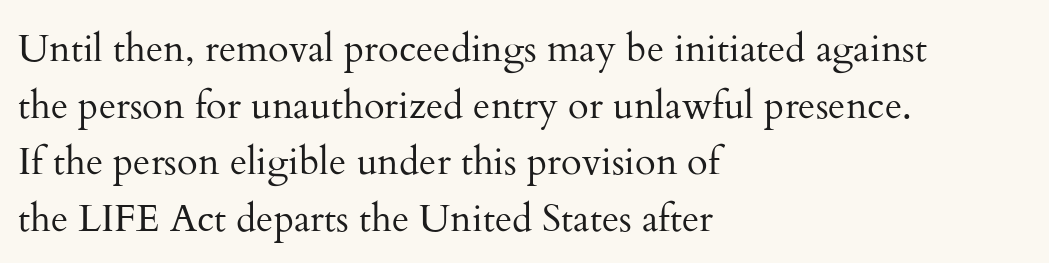
The specimen reads as upright at a glance. This sample has the flowing, uneven cadence of proportional lettering. This reads as an unemphasized weight, regular at the heaviest. Look at the bottom of the vertical strokes: they flare into serifs here. Look at the tracking — it's just the regular setting, nothing added. One-word summary of the alignment: left.
